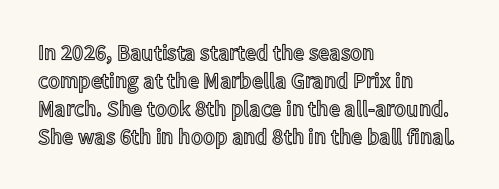
Q: Is the text italic (slanted)? A: No, it is upright.
Q: Is the text underlined? A: No.
Q: How is the paragraph aligned? A: Left-aligned.
Q: Is the spacing between letters normal or unusually wide? A: Normal.
Q: Is the spacing between lines tight, normal or loose? A: Normal.
